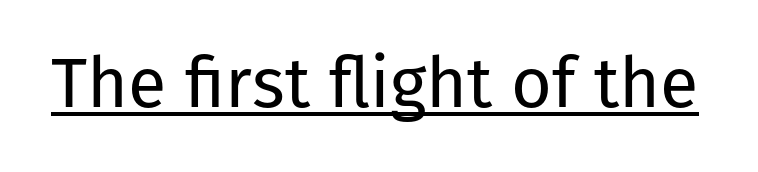
{"serif": "no", "italic": "no", "bold": "no", "weight": "regular", "width": "normal", "stroke_contrast": "low", "x_height": "medium", "monospaced": "no", "underline": "yes", "letter_spacing": "normal", "letter_spacing_em": 0.0, "glyph_px": 70}
